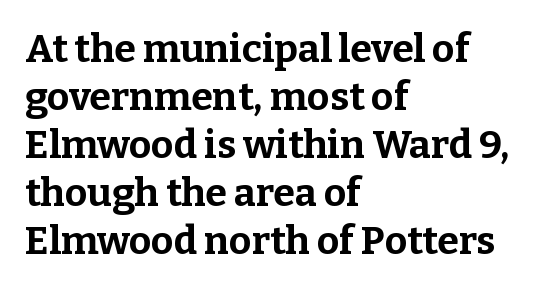
The image shows 39 px bold serif type, upright; set left-aligned, line spacing 1.23x, normal letter spacing, not underlined; low stroke contrast and a medium x-height.
